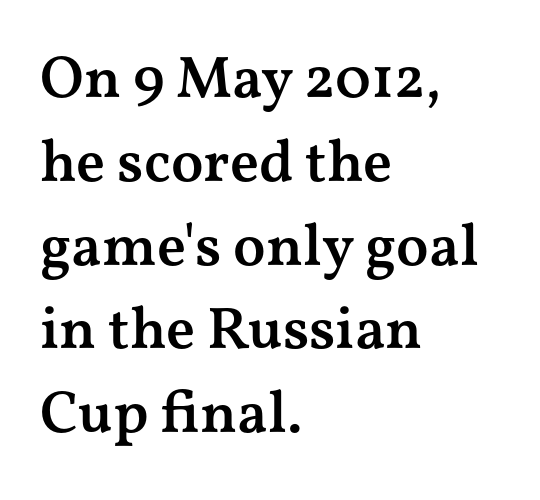
{"serif": "yes", "italic": "no", "bold": "semi", "weight": "semibold", "width": "wide", "stroke_contrast": "medium", "x_height": "medium", "monospaced": "no", "underline": "no", "align": "left", "line_spacing": "normal", "line_spacing_ratio": 1.42, "letter_spacing": "normal", "letter_spacing_em": 0.0, "glyph_px": 59}
